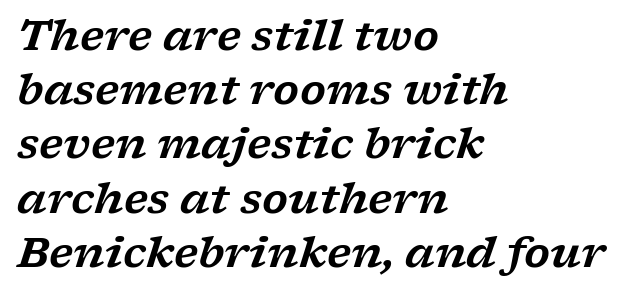
Q: Is the text italic (slanted)? A: Yes, it leans right by about 17 degrees.
Q: Is the typeface a serif or a sans-serif typeface? A: Serif.
Q: Is the text underlined? A: No.
Q: How is the paragraph aligned? A: Left-aligned.
Q: Is the spacing between letters normal or unusually wide? A: Normal.
Q: Is the spacing between lines tight, normal or loose? A: Normal.
Q: Width (condensed, normal, or wide)? A: Wide.
Q: Stroke contrast? A: Low.
Q: x-height? A: Medium.
Q: Monospaced? A: No.
